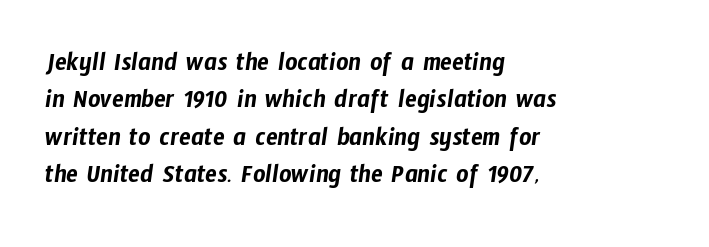
The image shows 27 px text type; set left-aligned, normal line spacing (1.38x), normal letter spacing, not underlined.
